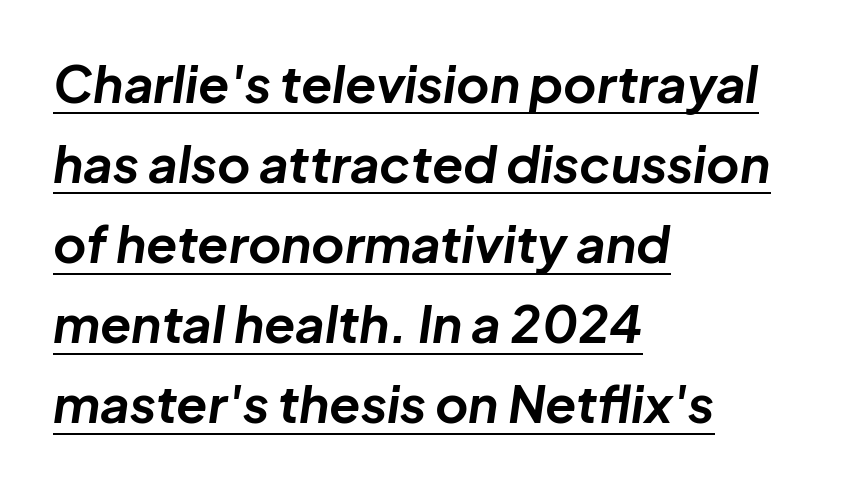
The image shows 51 px bold type, italic (leaning right); set left-aligned, normal line spacing (1.57x), normal letter spacing, underlined; low stroke contrast and a medium x-height.
